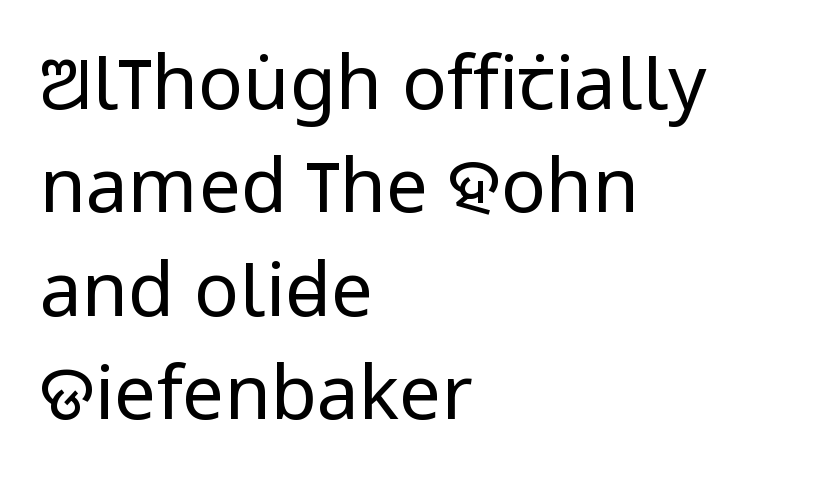
{"serif": "no", "italic": "no", "bold": "no", "weight": "regular", "width": "condensed", "stroke_contrast": "low", "x_height": "large", "monospaced": "no", "underline": "no", "align": "left", "line_spacing": "normal", "line_spacing_ratio": 1.38, "letter_spacing": "normal", "letter_spacing_em": 0.0, "glyph_px": 75}
